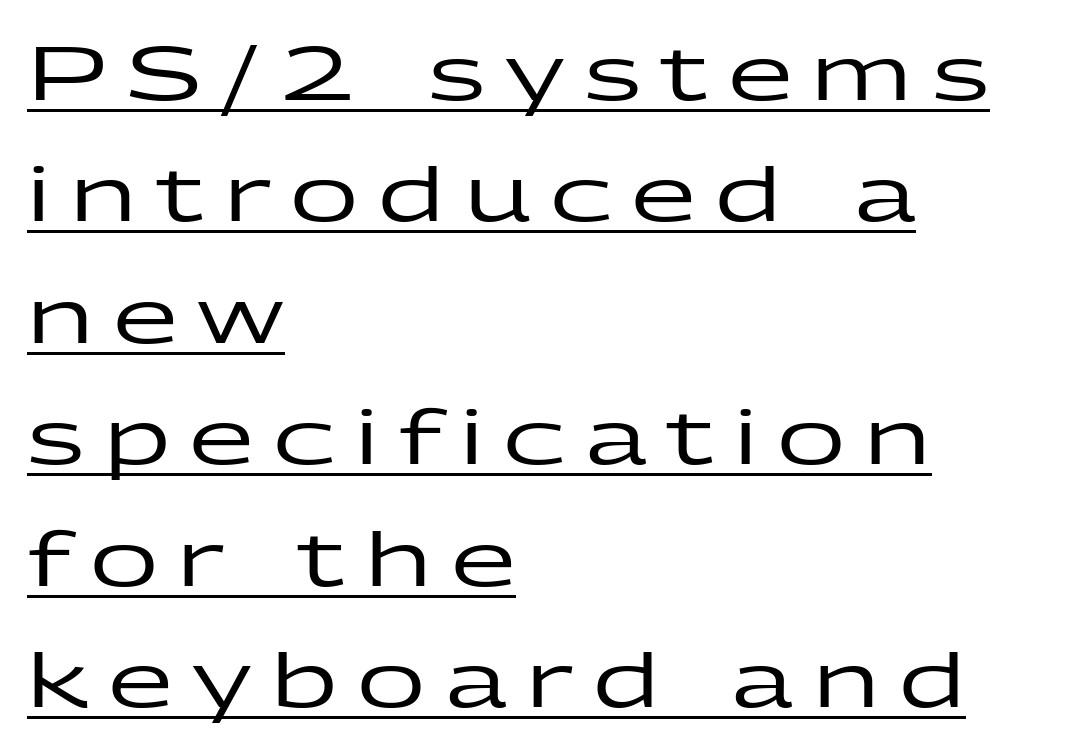
The lines are quadded left. This is sans-serif lettering, the kind often seen on screens and signage. This rendering features underlined lettering. In terms of letterspacing, this is a distinctly airy, spread setting.
